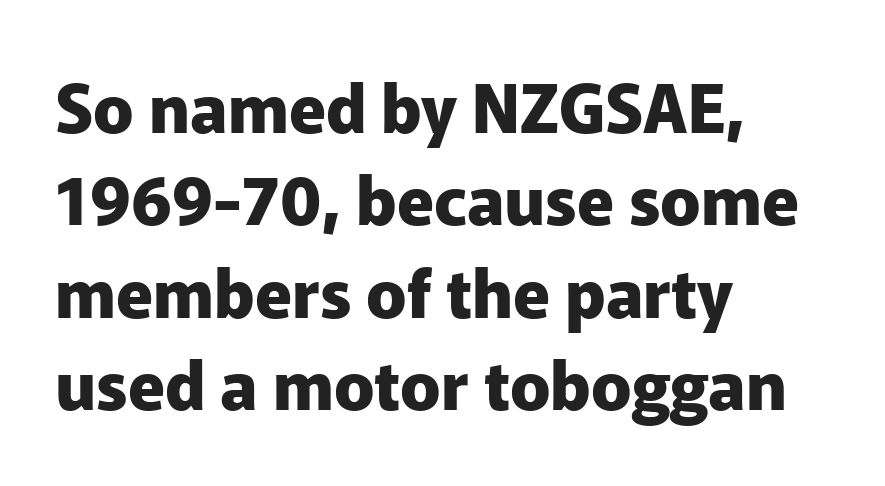
No extra tracking has been applied to these lines. Regarding leading, the lines here are spaced in the standard way. This sample has the flowing, uneven cadence of proportional lettering. Glance below the letters and you will spot only blank space.
